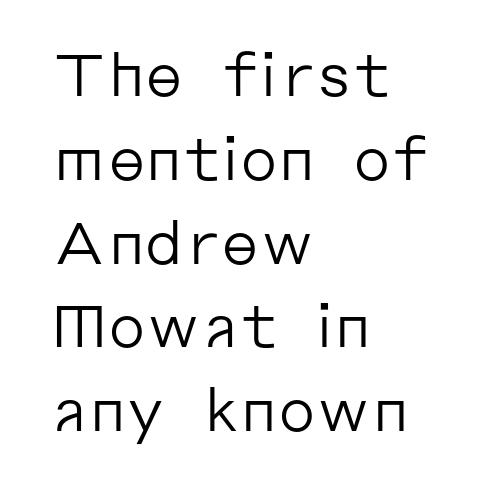
These glyphs show unthickened strokes, regular width or finer. One-word summary of the alignment: left. Compared with typical body copy, the letter spacing here is the same. A normal amount of white space separates one row of letters from the next.
